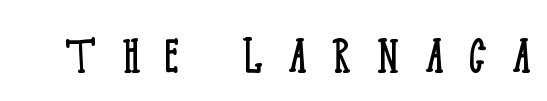
The image shows 57 px light, condensed serif type, upright; set unusually wide letter spacing (+0.44 em), not underlined; low stroke contrast and a large x-height.
